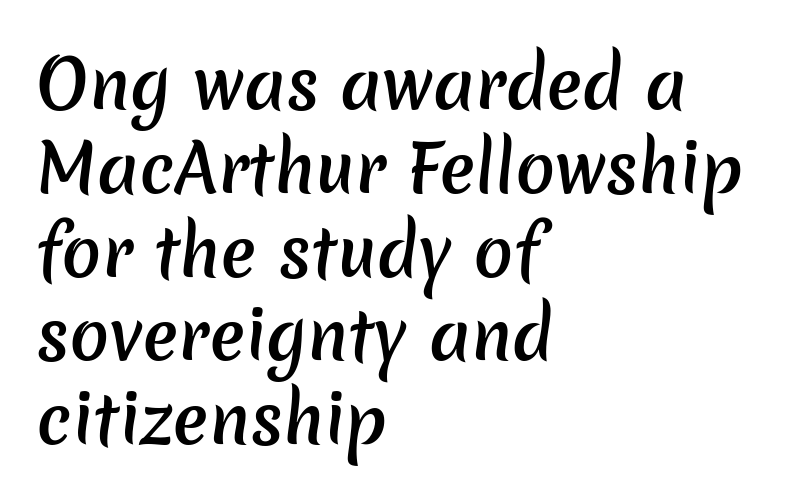
Look at the tracking — it's just the regular setting, nothing added. The rendering uses natural spacing where letterforms have individual widths. Descenders are the only things crossing below the line. Is the type bold? Partly — it's a semibold, heavier than regular but not fully bold. Notice how descenders clear the ascenders below comfortably — that's standard leading. Compared with a centered layout, this one pins lines to the left instead.
